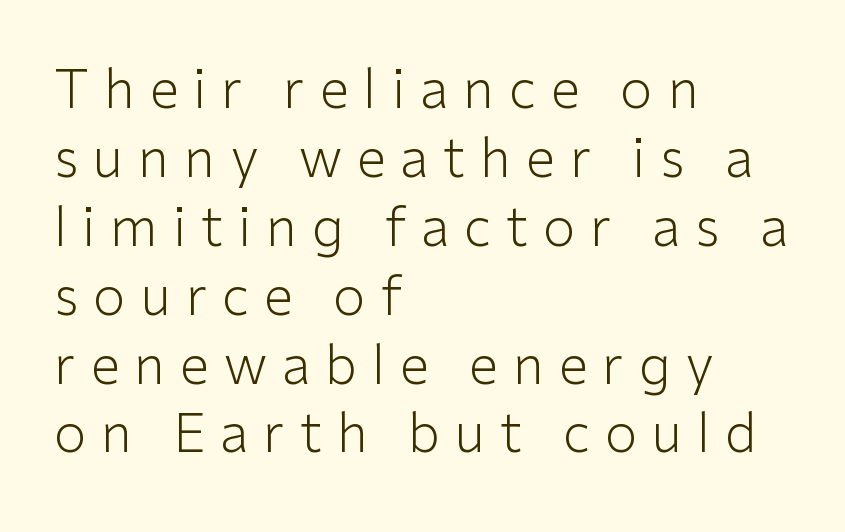
Q: Is the text bold? A: No.
Q: Is the text italic (slanted)? A: No, it is upright.
Q: Is the typeface a serif or a sans-serif typeface? A: Sans-serif.
Q: Is the text underlined? A: No.
Q: How is the paragraph aligned? A: Left-aligned.
Q: Is the spacing between letters normal or unusually wide? A: Unusually wide.
Q: Is the spacing between lines tight, normal or loose? A: Normal.
Q: Width (condensed, normal, or wide)? A: Normal.
Q: Stroke contrast? A: Low.
Q: x-height? A: Medium.
Q: Monospaced? A: No.
